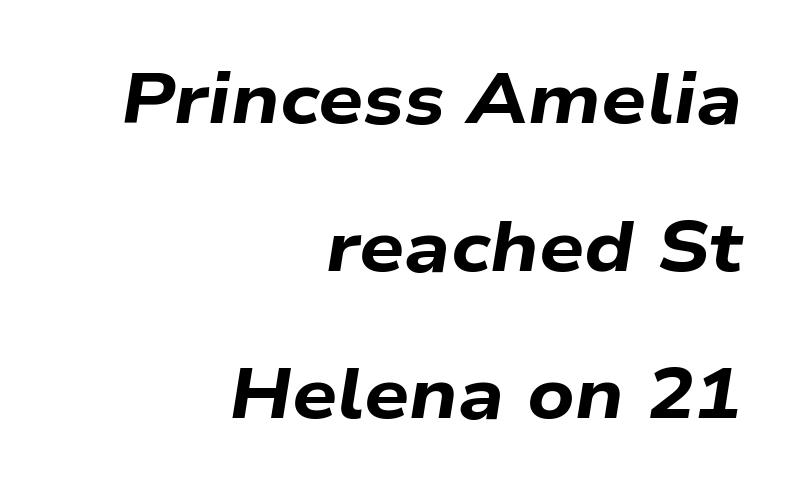
The image shows 71 px bold, wide type, italic (leaning right); set right-aligned, loose line spacing (2.08x), normal letter spacing, not underlined; low stroke contrast and a medium x-height.
